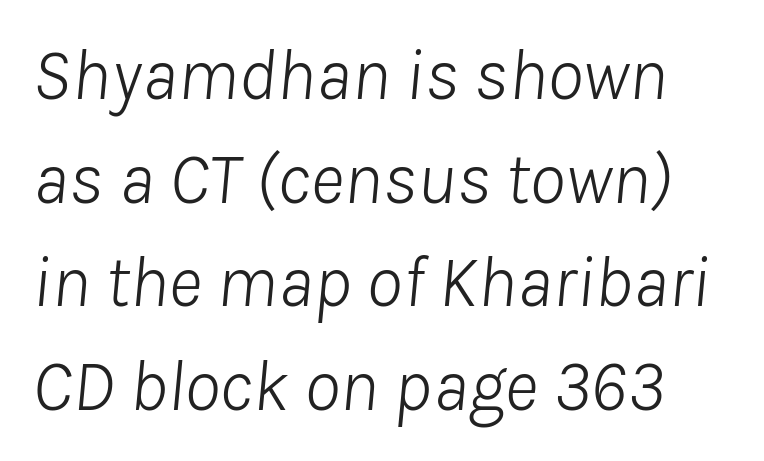
Q: Is the text bold? A: No.
Q: Is the text italic (slanted)? A: Yes, it leans right by about 8 degrees.
Q: Is the text underlined? A: No.
Q: Is the spacing between letters normal or unusually wide? A: Normal.
Q: Is the spacing between lines tight, normal or loose? A: Normal.
Q: Width (condensed, normal, or wide)? A: Normal.
Q: Stroke contrast? A: Low.
Q: x-height? A: Medium.
Q: Monospaced? A: No.
